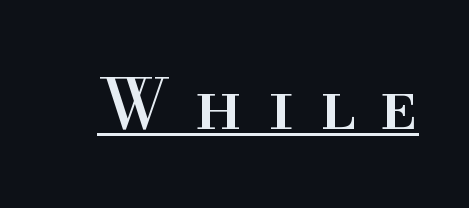
Q: Is the text italic (slanted)? A: No, it is upright.
Q: Is the typeface a serif or a sans-serif typeface? A: Serif.
Q: Is the text underlined? A: Yes.
Q: Is the spacing between letters normal or unusually wide? A: Unusually wide.
Q: Width (condensed, normal, or wide)? A: Normal.
Q: Stroke contrast? A: High.
Q: x-height? A: Small.
Q: Monospaced? A: No.
